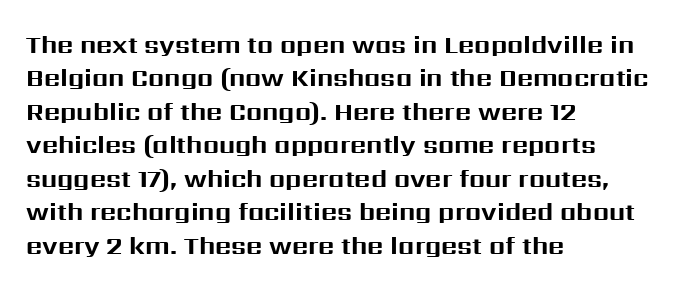
{"italic": "no", "bold": "yes", "underline": "no", "align": "left", "line_spacing": "normal", "line_spacing_ratio": 1.34, "letter_spacing": "normal", "letter_spacing_em": 0.0, "glyph_px": 25}
